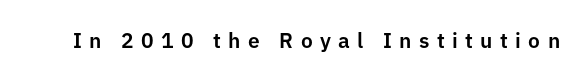
The image shows 21 px text type, upright; set unusually wide letter spacing (+0.35 em), not underlined.
